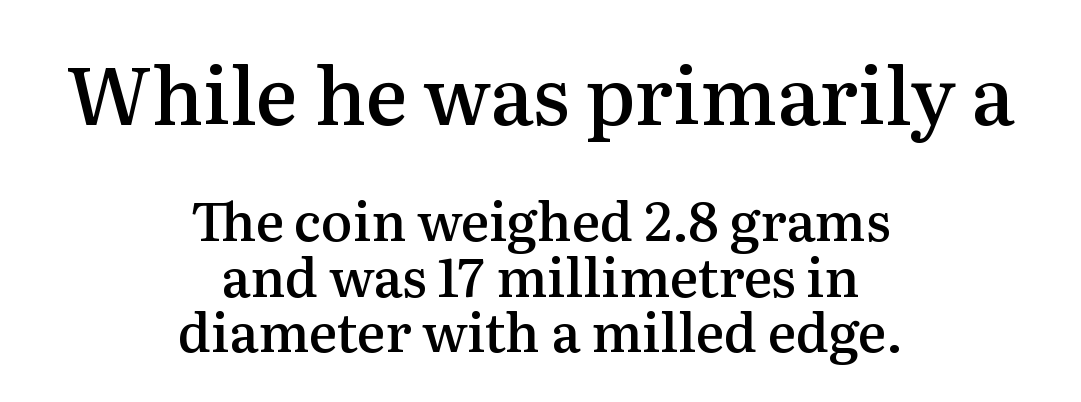
The image shows 79 px semibold serif type, upright; set centered, tight line spacing (1.05x), normal letter spacing, not underlined; the first (top) block is 1.49x larger; medium stroke contrast and a medium x-height.
